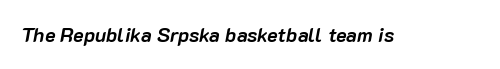
{"italic": "yes", "lean": "right", "slant_degrees": 10, "bold": "yes", "underline": "no", "letter_spacing": "normal", "letter_spacing_em": 0.0, "glyph_px": 20}
